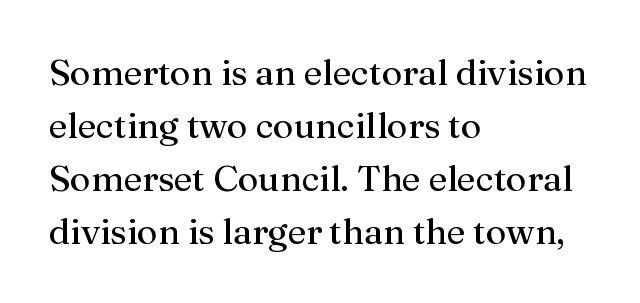
Stems and bowls with no extra thickness — not bold. Is this a sans? No — the strokes have serifs. Character widths vary here, with narrow letters taking less room than wide ones. This sample is left-justified, so line endings fall wherever the words run out. The passage shown has conventional tracking throughout. The designer left line spacing at the default.
